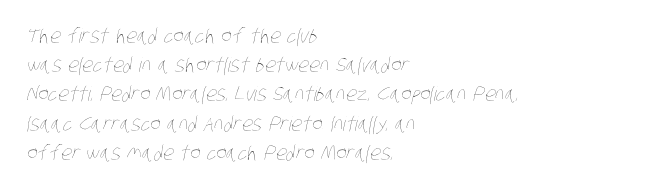
Compared with typical body copy, the letter spacing here is the same. These lines are set flush left with a ragged right edge. Is there much room between lines? A standard amount, neither cramped nor airy. No extra ink here — the face is not bold. Unmarked baselines from the first word to the last.
